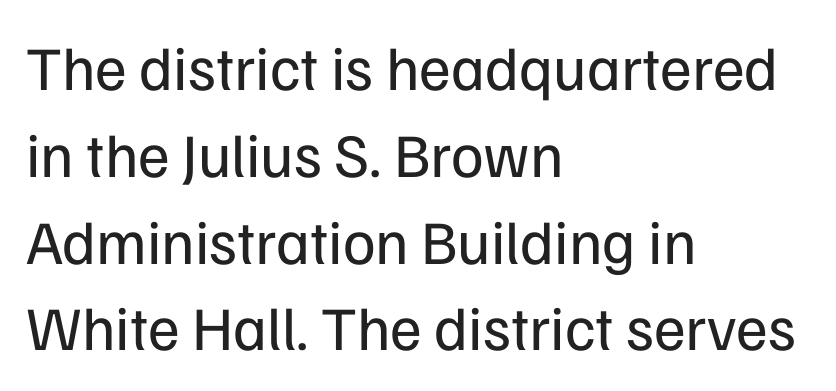
Q: Is the text bold? A: No.
Q: Is the text italic (slanted)? A: No, it is upright.
Q: Is the typeface a serif or a sans-serif typeface? A: Sans-serif.
Q: Is the text underlined? A: No.
Q: How is the paragraph aligned? A: Left-aligned.
Q: Is the spacing between letters normal or unusually wide? A: Normal.
Q: Is the spacing between lines tight, normal or loose? A: Normal.
Q: Width (condensed, normal, or wide)? A: Normal.
Q: Stroke contrast? A: Low.
Q: x-height? A: Medium.
Q: Monospaced? A: No.
